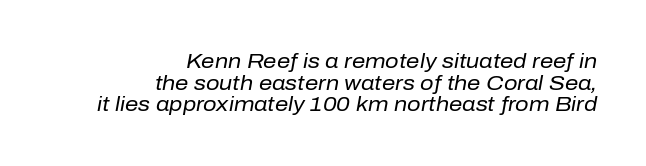
The image shows 21 px text type, italic (leaning right); set right-aligned, tight line spacing (1.03x), normal letter spacing, not underlined.
